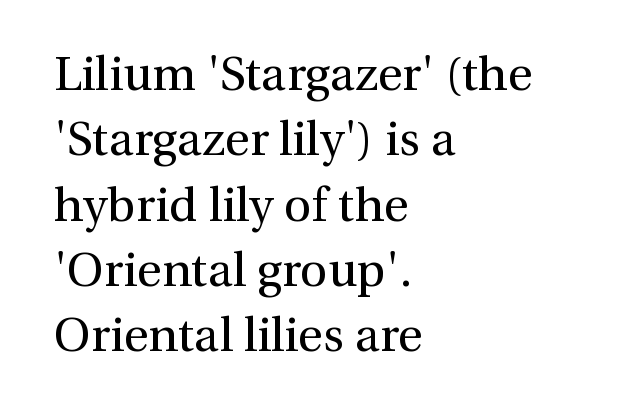
{"serif": "yes", "italic": "no", "bold": "no", "weight": "regular", "width": "normal", "stroke_contrast": "medium", "x_height": "medium", "monospaced": "no", "underline": "no", "align": "left", "line_spacing": "normal", "line_spacing_ratio": 1.36, "letter_spacing": "normal", "letter_spacing_em": 0.0, "glyph_px": 48}
